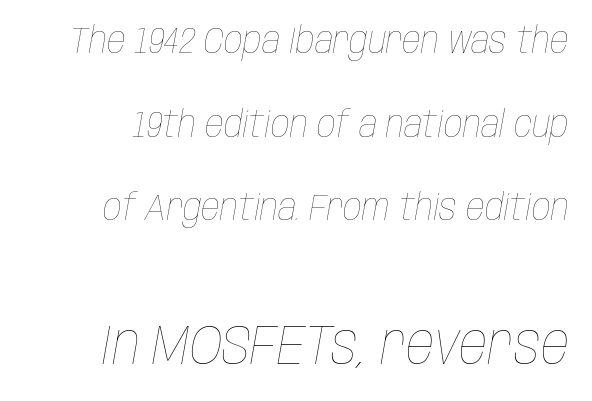
{"italic": "yes", "lean": "right", "slant_degrees": 10, "bold": "no", "weight": "thin", "width": "condensed", "stroke_contrast": "low", "x_height": "large", "monospaced": "no", "underline": "no", "line_spacing": "loose", "line_spacing_ratio": 2.26, "letter_spacing": "normal", "letter_spacing_em": 0.0, "larger_block": "second", "size_ratio": 1.51, "glyph_px": 56}
